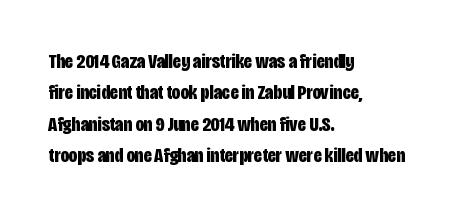
The image shows 21 px bold type, upright; set left-aligned, normal line spacing (1.49x), normal letter spacing, not underlined.
